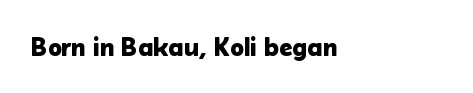
{"italic": "no", "underline": "no", "align": "left", "letter_spacing": "normal", "letter_spacing_em": 0.0, "glyph_px": 26}
